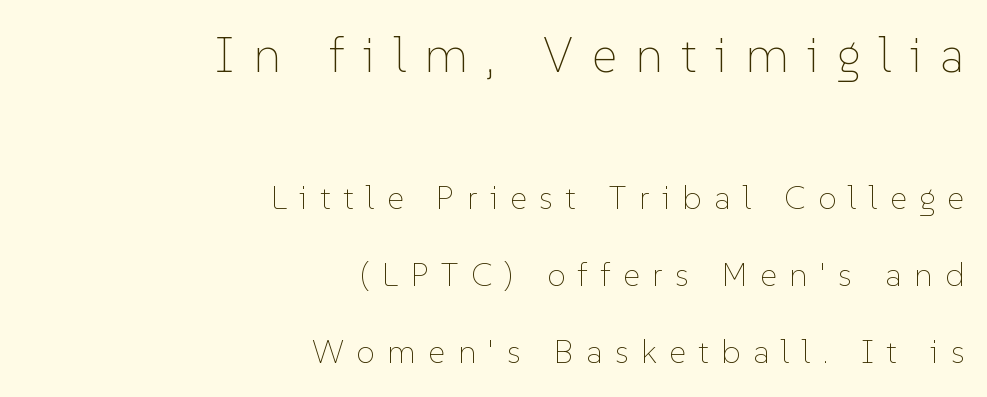
{"italic": "no", "bold": "no", "weight": "thin", "width": "normal", "stroke_contrast": "low", "x_height": "medium", "monospaced": "no", "underline": "no", "align": "right", "line_spacing": "loose", "line_spacing_ratio": 2.33, "letter_spacing": "wide", "letter_spacing_em": 0.38, "larger_block": "first", "size_ratio": 1.48, "glyph_px": 49}
